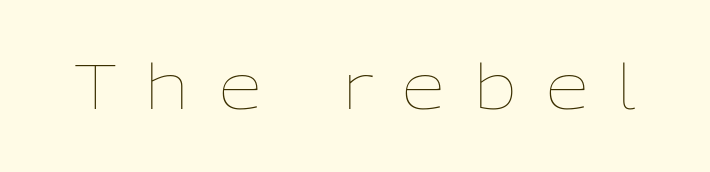
You could only call the tracking loose — the letters float apart. A clean baseline with only descenders dipping below it. Do the characters align in a grid? No, the font is proportional. The specimen reads as upright at a glance.
